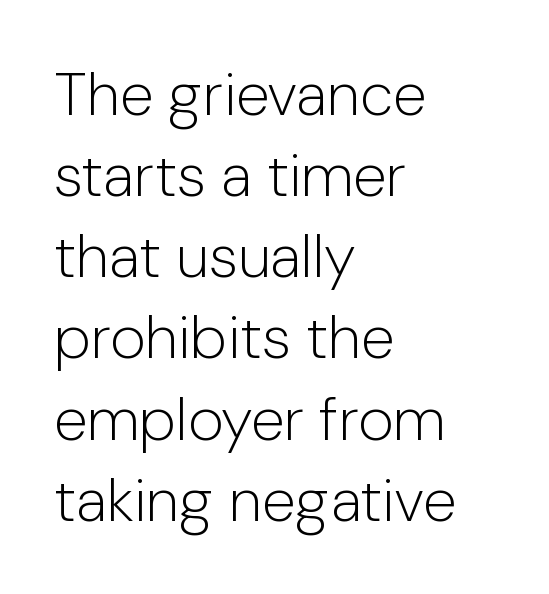
Q: Is the text bold? A: No.
Q: Is the text italic (slanted)? A: No, it is upright.
Q: Is the typeface a serif or a sans-serif typeface? A: Sans-serif.
Q: Is the text underlined? A: No.
Q: How is the paragraph aligned? A: Left-aligned.
Q: Is the spacing between letters normal or unusually wide? A: Normal.
Q: Is the spacing between lines tight, normal or loose? A: Normal.
Q: Width (condensed, normal, or wide)? A: Normal.
Q: Stroke contrast? A: Low.
Q: x-height? A: Medium.
Q: Monospaced? A: No.
